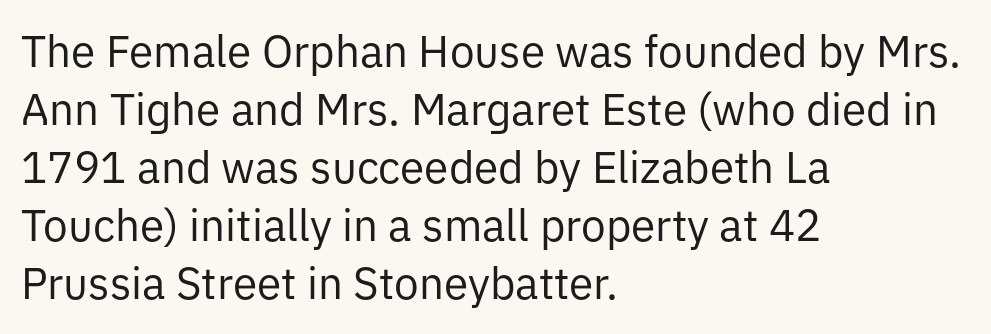
Q: Is the text bold? A: No.
Q: Is the text italic (slanted)? A: No, it is upright.
Q: Is the typeface a serif or a sans-serif typeface? A: Sans-serif.
Q: Is the text underlined? A: No.
Q: How is the paragraph aligned? A: Left-aligned.
Q: Is the spacing between letters normal or unusually wide? A: Normal.
Q: Is the spacing between lines tight, normal or loose? A: Normal.
Q: Width (condensed, normal, or wide)? A: Normal.
Q: Stroke contrast? A: Low.
Q: x-height? A: Medium.
Q: Monospaced? A: No.
